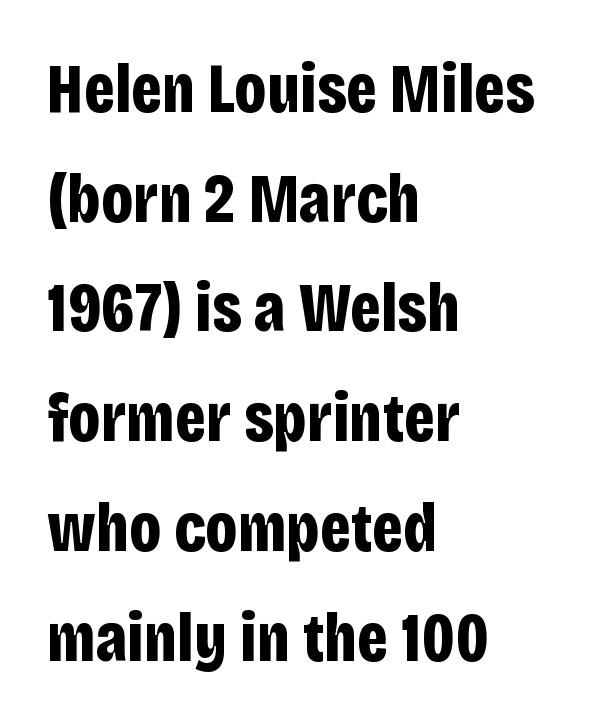
The image shows 69 px bold, condensed sans-serif type, upright; set left-aligned, normal line spacing (1.59x), normal letter spacing, not underlined; low stroke contrast and a large x-height.
